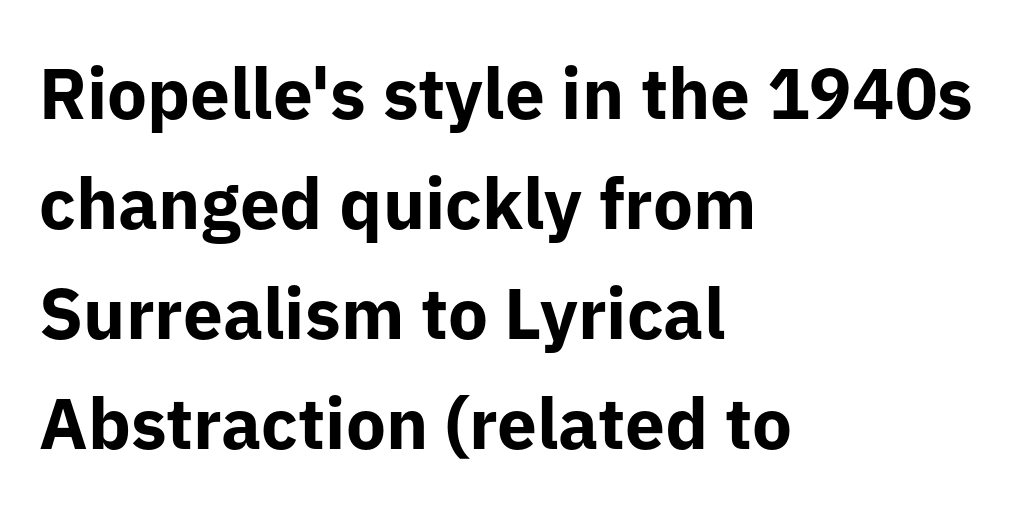
The rendering keeps characters at their native spacing. The string is rendered with underlining switched off. As a designer I'd log this as weight 700, bold. The line-height multiplier appears to be the usual default. To sum up the face: it is a sans, with no serifs. This sample has the flowing, uneven cadence of proportional lettering.
